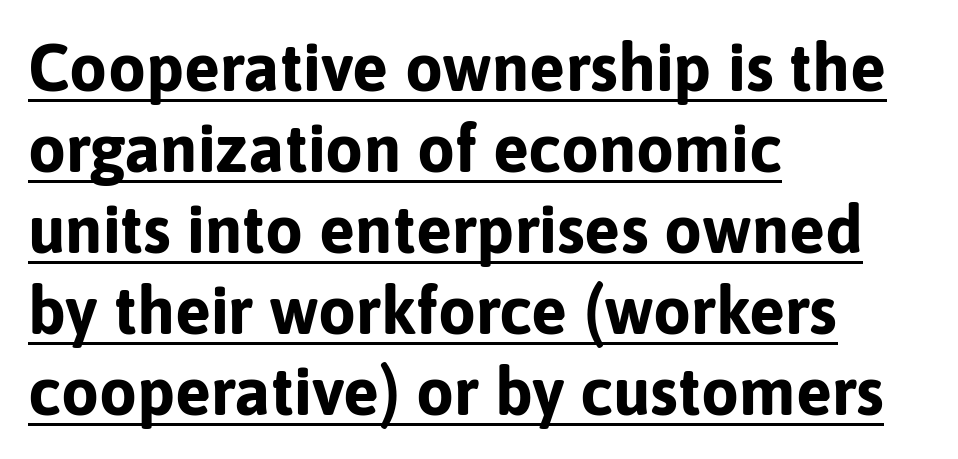
{"serif": "no", "italic": "no", "bold": "yes", "weight": "bold", "width": "normal", "stroke_contrast": "low", "x_height": "medium", "monospaced": "no", "underline": "yes", "align": "left", "line_spacing_ratio": 1.21, "letter_spacing": "normal", "letter_spacing_em": 0.0, "glyph_px": 67}
